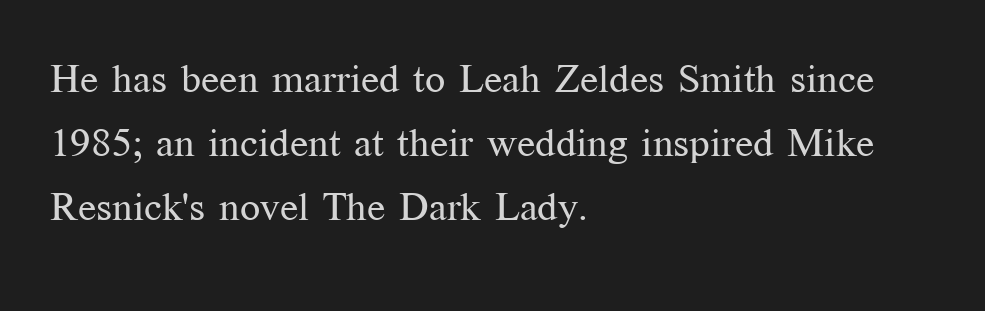
Q: Is the text bold? A: No.
Q: Is the text italic (slanted)? A: No, it is upright.
Q: Is the typeface a serif or a sans-serif typeface? A: Serif.
Q: Is the text underlined? A: No.
Q: How is the paragraph aligned? A: Left-aligned.
Q: Is the spacing between letters normal or unusually wide? A: Normal.
Q: Is the spacing between lines tight, normal or loose? A: Normal.
Q: Width (condensed, normal, or wide)? A: Normal.
Q: Stroke contrast? A: Medium.
Q: x-height? A: Medium.
Q: Monospaced? A: No.
